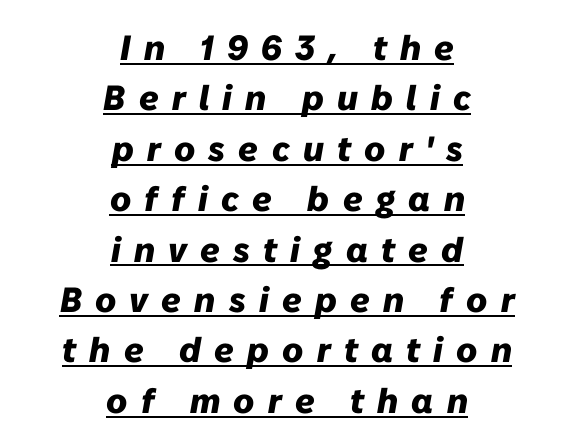
The space between consecutive lines is moderate. A centered setting, common on invitations and titles, is used for this passage. Here the designer chose a conventional face with non-uniform glyph widths. The passage shown has open, widely tracked lettering throughout. Italic: yes, the glyphs are oblique.
